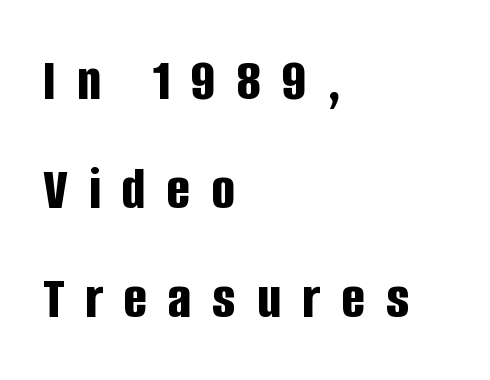
The lines in this sample share a left origin and differ only in where they stop. In terms of weight, the rendering is a true, heavy bold. Proportional: the letters do not fall into vertical columns. Inter-character spacing is expanded well beyond the font's built-in metrics. The baseline area is clear. This is roman type, the default non-slanted kind.
